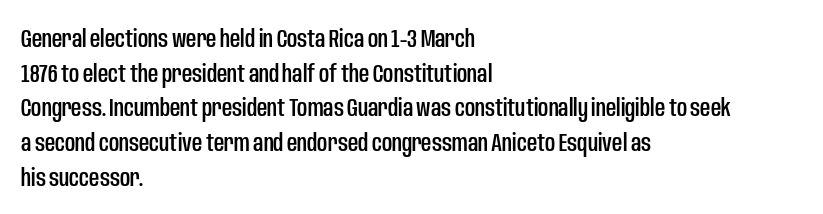
{"italic": "no", "underline": "no", "align": "left", "line_spacing": "normal", "line_spacing_ratio": 1.39, "letter_spacing": "normal", "letter_spacing_em": 0.0, "glyph_px": 25}
